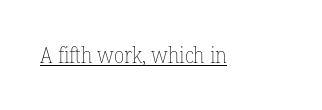
Q: Is the text bold? A: No.
Q: Is the text italic (slanted)? A: No, it is upright.
Q: Is the text underlined? A: Yes.
Q: Is the spacing between letters normal or unusually wide? A: Normal.
